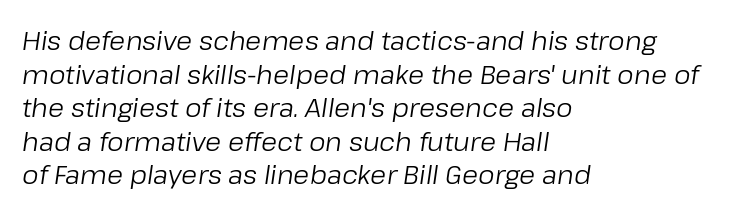
The image shows 26 px text type, italic (leaning right); set left-aligned, normal line spacing (1.29x), normal letter spacing, not underlined.
